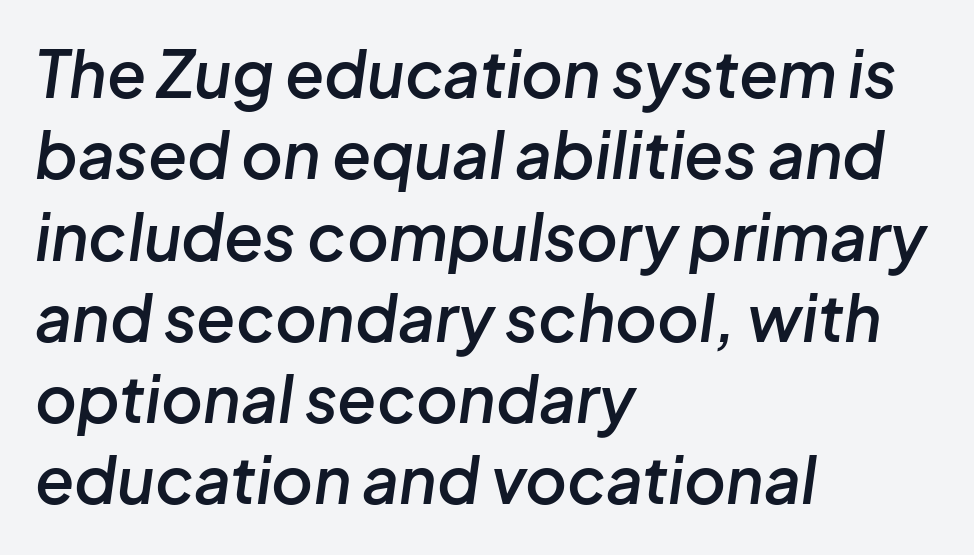
Q: Is the text bold? A: Semi-bold.
Q: Is the text italic (slanted)? A: Yes, it leans right by about 8 degrees.
Q: Is the text underlined? A: No.
Q: How is the paragraph aligned? A: Left-aligned.
Q: Is the spacing between letters normal or unusually wide? A: Normal.
Q: Is the spacing between lines tight, normal or loose? A: Normal.
Q: Width (condensed, normal, or wide)? A: Normal.
Q: Stroke contrast? A: Low.
Q: x-height? A: Medium.
Q: Monospaced? A: No.
